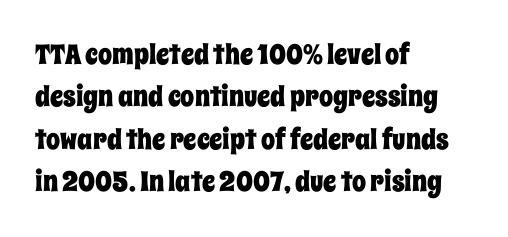
The image shows 28 px condensed type, upright; set left-aligned, normal line spacing (1.51x), normal letter spacing, not underlined; low stroke contrast and a large x-height.
